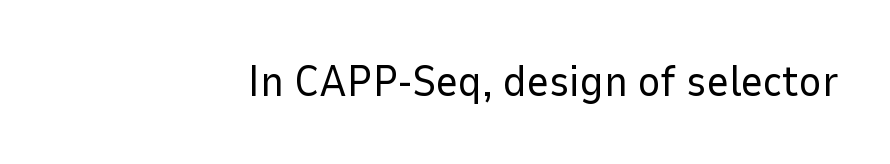
{"serif": "no", "italic": "no", "bold": "no", "weight": "regular", "width": "normal", "stroke_contrast": "low", "x_height": "medium", "monospaced": "no", "underline": "no", "letter_spacing": "normal", "letter_spacing_em": 0.0, "glyph_px": 43}
